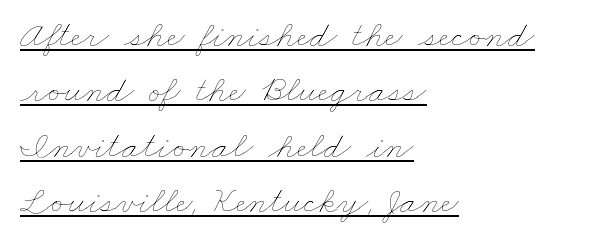
Q: Is the text bold? A: No.
Q: Is the text underlined? A: Yes.
Q: How is the paragraph aligned? A: Left-aligned.
Q: Is the spacing between letters normal or unusually wide? A: Normal.
Q: Is the spacing between lines tight, normal or loose? A: Normal.
Q: Width (condensed, normal, or wide)? A: Wide.
Q: Stroke contrast? A: Low.
Q: x-height? A: Small.
Q: Monospaced? A: No.
